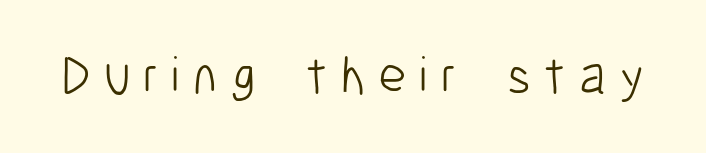
The image shows 54 px light, condensed sans-serif type, upright; set unusually wide letter spacing (+0.24 em), not underlined; low stroke contrast and a medium x-height.
